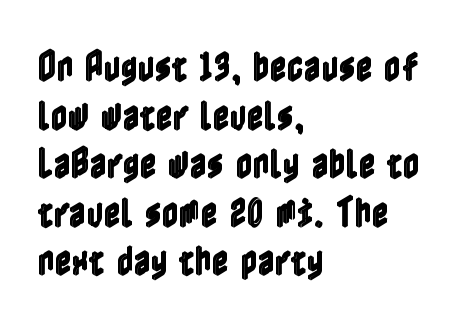
Is the letter spacing exaggerated? No — it looks like the ordinary default. A bare baseline throughout the passage. Rows of type keep a routine distance in the vertical direction. A roman cut, with each character standing at attention. Each line starts at the same left margin while the right side varies.
